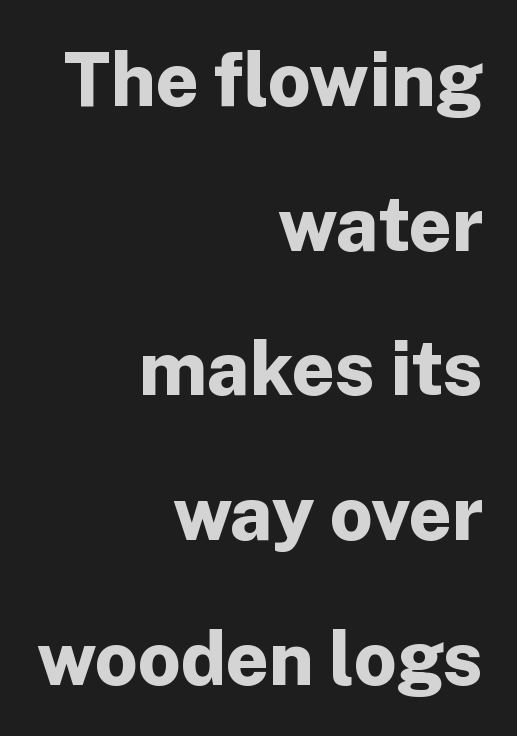
Q: Is the text bold? A: Yes.
Q: Is the text italic (slanted)? A: No, it is upright.
Q: Is the typeface a serif or a sans-serif typeface? A: Sans-serif.
Q: Is the text underlined? A: No.
Q: How is the paragraph aligned? A: Right-aligned.
Q: Is the spacing between letters normal or unusually wide? A: Normal.
Q: Is the spacing between lines tight, normal or loose? A: Loose.
Q: Width (condensed, normal, or wide)? A: Normal.
Q: Stroke contrast? A: Low.
Q: x-height? A: Medium.
Q: Monospaced? A: No.
